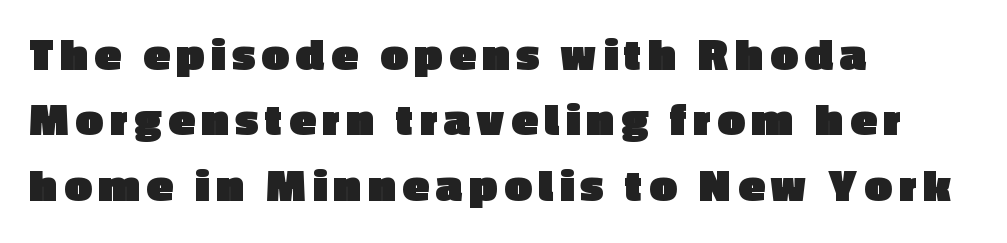
The image shows 48 px heavy sans-serif type, upright; set left-aligned, normal line spacing (1.36x), not underlined; a medium x-height.
